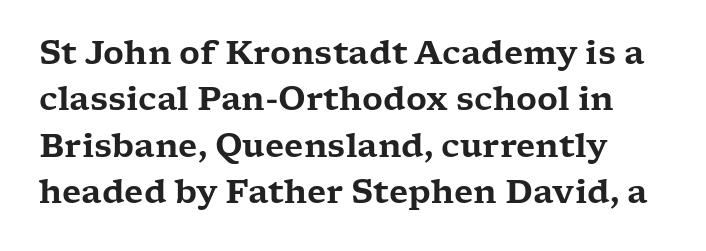
Q: Is the text italic (slanted)? A: No, it is upright.
Q: Is the typeface a serif or a sans-serif typeface? A: Serif.
Q: Is the text underlined? A: No.
Q: Is the spacing between letters normal or unusually wide? A: Normal.
Q: Is the spacing between lines tight, normal or loose? A: Normal.
Q: Width (condensed, normal, or wide)? A: Wide.
Q: Stroke contrast? A: Low.
Q: x-height? A: Medium.
Q: Monospaced? A: No.
